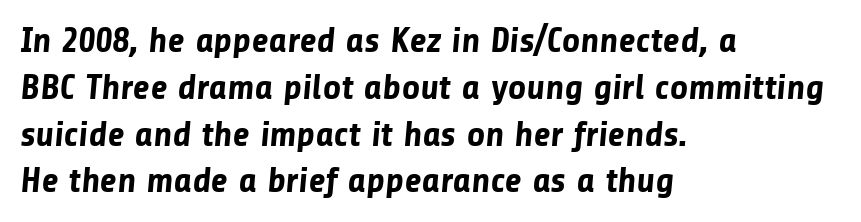
You'd pick this weight for a headline — it's a proper bold. Vertically, the passage feels balanced, rows spaced as you'd expect. Spacing verdict: proportional, widths tailored to each character. The rendering keeps characters at their native spacing. All the whitespace from short lines collects on the right.
